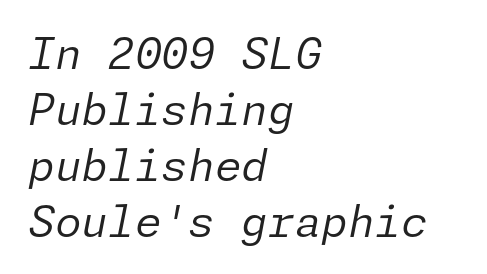
{"italic": "yes", "lean": "right", "slant_degrees": 11, "bold": "no", "weight": "regular", "width": "normal", "stroke_contrast": "low", "x_height": "medium", "underline": "no", "align": "left", "line_spacing": "normal", "line_spacing_ratio": 1.3, "letter_spacing": "normal", "letter_spacing_em": 0.0, "glyph_px": 43}
